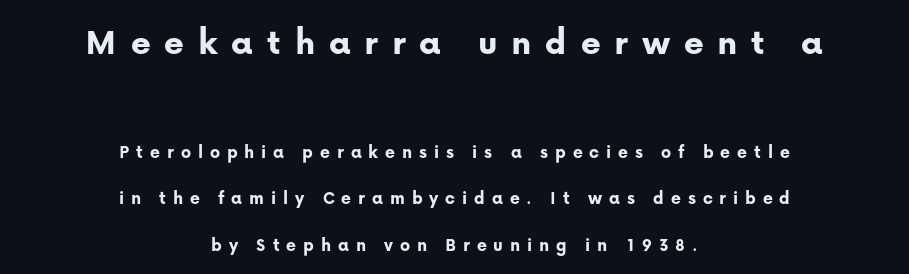
{"serif": "no", "italic": "no", "bold": "yes", "weight": "bold", "width": "normal", "stroke_contrast": "low", "x_height": "medium", "monospaced": "no", "underline": "no", "align": "center", "line_spacing": "loose", "line_spacing_ratio": 2.44, "letter_spacing": "wide", "letter_spacing_em": 0.36, "larger_block": "first", "size_ratio": 2.0, "glyph_px": 38}
